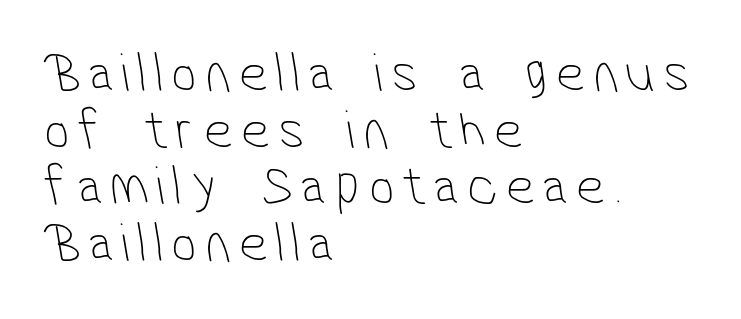
The image shows 56 px thin, condensed sans-serif type; set left-aligned, tight line spacing (1.01x), not underlined; low stroke contrast and a medium x-height.
